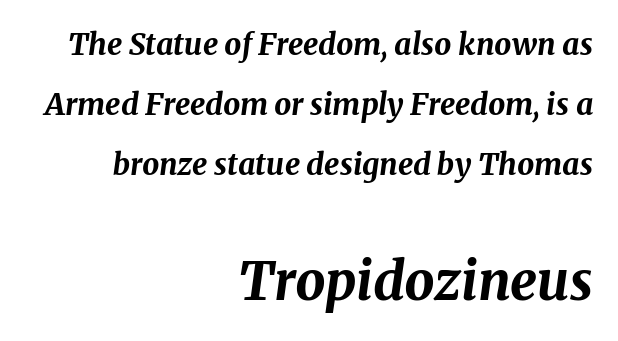
Q: Is the text bold? A: Yes.
Q: Is the text italic (slanted)? A: Yes, it leans right by about 8 degrees.
Q: Is the text underlined? A: No.
Q: How is the paragraph aligned? A: Right-aligned.
Q: Is the spacing between letters normal or unusually wide? A: Normal.
Q: Is the spacing between lines tight, normal or loose? A: Loose.
Q: Which block of text is set in a larger size, the first (top) or the second (bottom)? A: The second (bottom) one.
Q: Width (condensed, normal, or wide)? A: Normal.
Q: Stroke contrast? A: Medium.
Q: x-height? A: Medium.
Q: Monospaced? A: No.
